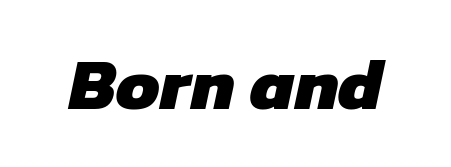
The image shows 72 px heavy sans-serif type; set normal letter spacing, not underlined; low stroke contrast and a medium x-height.
